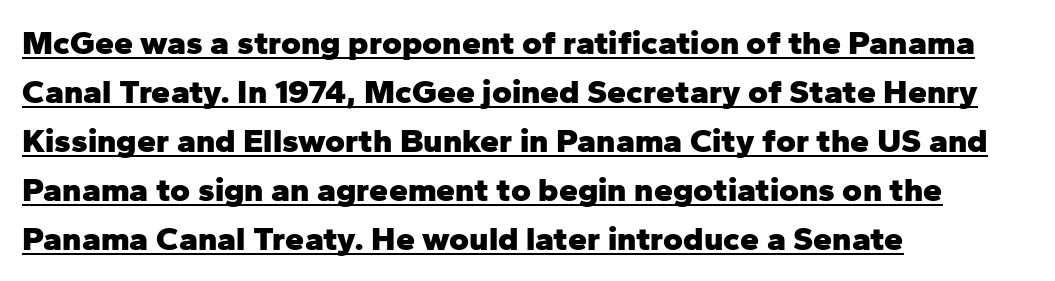
{"serif": "no", "italic": "no", "bold": "yes", "weight": "heavy", "width": "normal", "stroke_contrast": "low", "x_height": "medium", "monospaced": "no", "underline": "yes", "align": "left", "line_spacing": "normal", "line_spacing_ratio": 1.44, "letter_spacing": "normal", "letter_spacing_em": 0.0, "glyph_px": 34}
